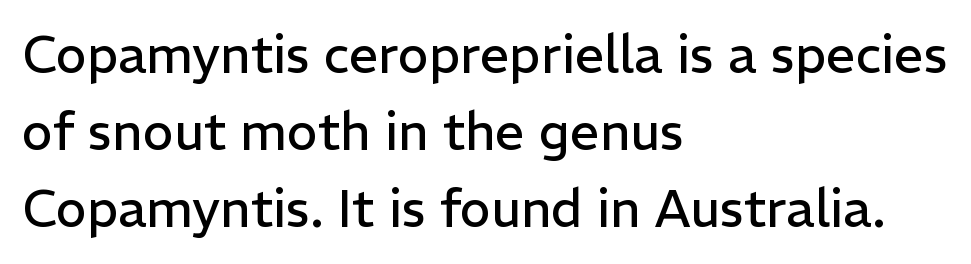
Q: Is the text bold? A: No.
Q: Is the text italic (slanted)? A: No, it is upright.
Q: Is the typeface a serif or a sans-serif typeface? A: Sans-serif.
Q: Is the text underlined? A: No.
Q: How is the paragraph aligned? A: Left-aligned.
Q: Is the spacing between letters normal or unusually wide? A: Normal.
Q: Is the spacing between lines tight, normal or loose? A: Normal.
Q: Width (condensed, normal, or wide)? A: Normal.
Q: Stroke contrast? A: Low.
Q: x-height? A: Medium.
Q: Monospaced? A: No.
